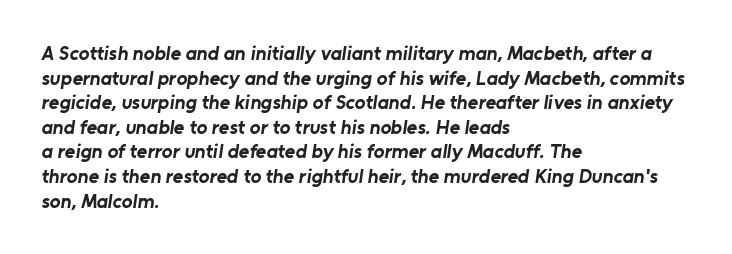
Q: Is the text bold? A: Yes.
Q: Is the text underlined? A: No.
Q: How is the paragraph aligned? A: Left-aligned.
Q: Is the spacing between letters normal or unusually wide? A: Normal.
